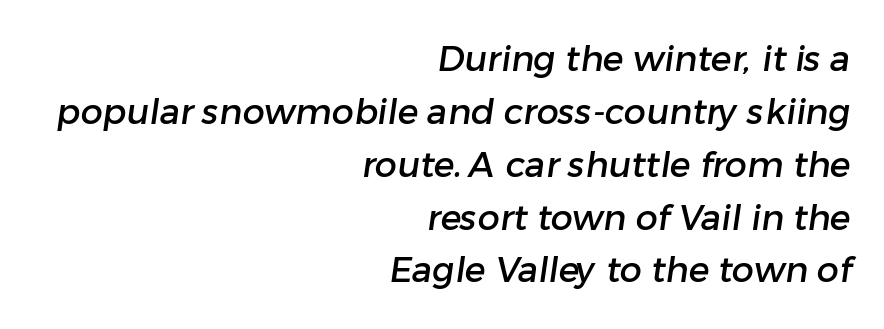
{"serif": "no", "width": "normal", "stroke_contrast": "low", "x_height": "medium", "monospaced": "no", "underline": "no", "align": "right", "line_spacing": "normal", "line_spacing_ratio": 1.51, "letter_spacing": "normal", "letter_spacing_em": 0.0, "glyph_px": 35}
